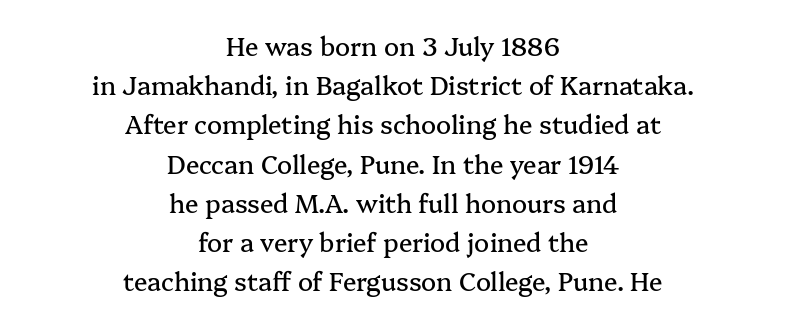
The image shows 25 px text type, upright; set centered, normal line spacing (1.57x), normal letter spacing, not underlined.
